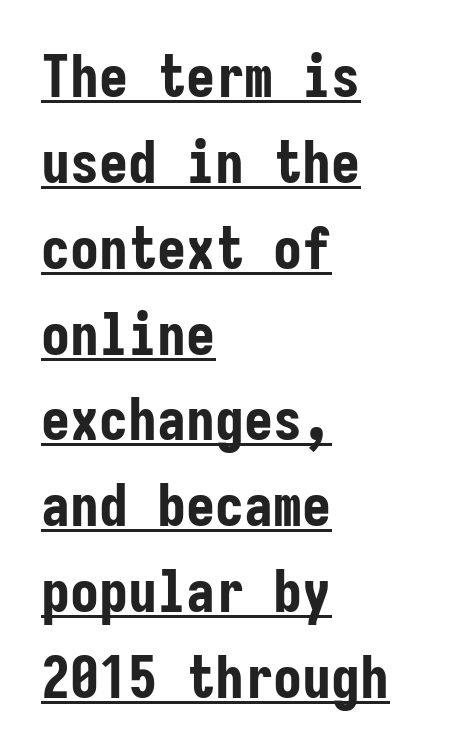
The image shows 58 px bold, condensed sans-serif type, upright, monospaced; set left-aligned, normal line spacing (1.48x), normal letter spacing, underlined; low stroke contrast and a medium x-height.
